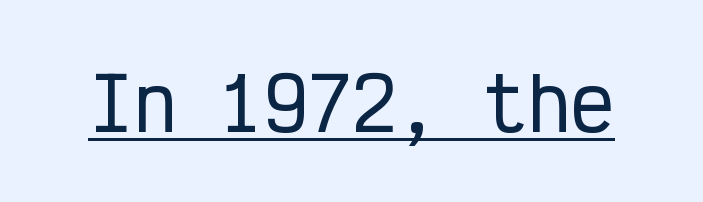
Regarding serifs, this sample does without them. These lines are rendered in a fixed-pitch font. Underline: present. In terms of letterspacing, this is plain default setting. Italic? Not at all — the glyphs are vertical.
